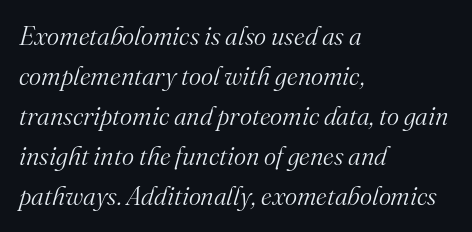
{"italic": "yes", "lean": "right", "slant_degrees": 16, "bold": "no", "underline": "no", "align": "left", "line_spacing": "normal", "line_spacing_ratio": 1.54, "letter_spacing": "normal", "letter_spacing_em": 0.0, "glyph_px": 26}
